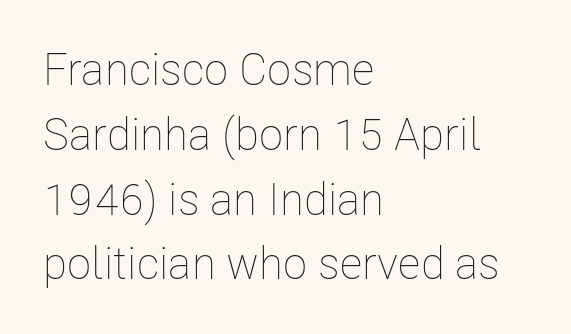
This sample keeps an unexceptional amount of space between lines. Posture: upright roman. The gap between lines stays unmarked. The face looks like a standard text weight, possibly lighter. Nothing unusual about the tracking: characters are spaced as the font intends. Proportional: the letters do not fall into vertical columns.
